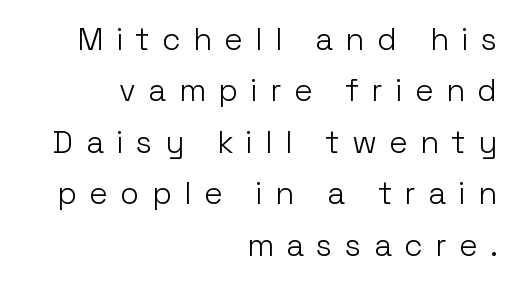
The image shows 31 px light sans-serif type, upright; set right-aligned, normal line spacing (1.66x), unusually wide letter spacing (+0.4 em), not underlined; low stroke contrast and a medium x-height.
